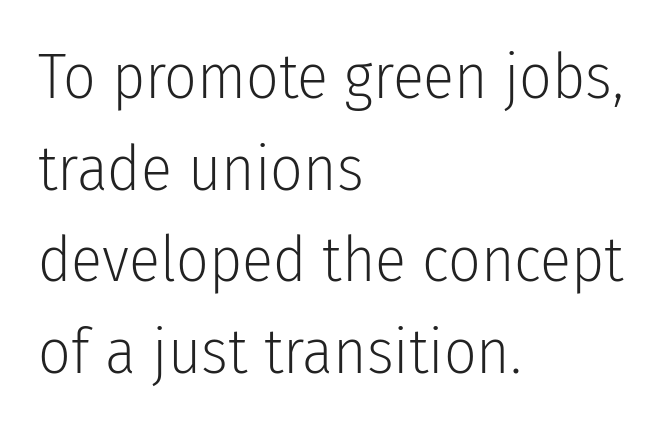
Heaviness? Minimal to ordinary, like unemphasized prose. Italic: no, the glyphs are upright roman. This sample uses plain, unmodified letter spacing. Stroke terminals: plain, sans-serif. Reading down the block, your eye returns to a fixed left position each line. Vertically, the passage feels balanced, rows spaced as you'd expect.
